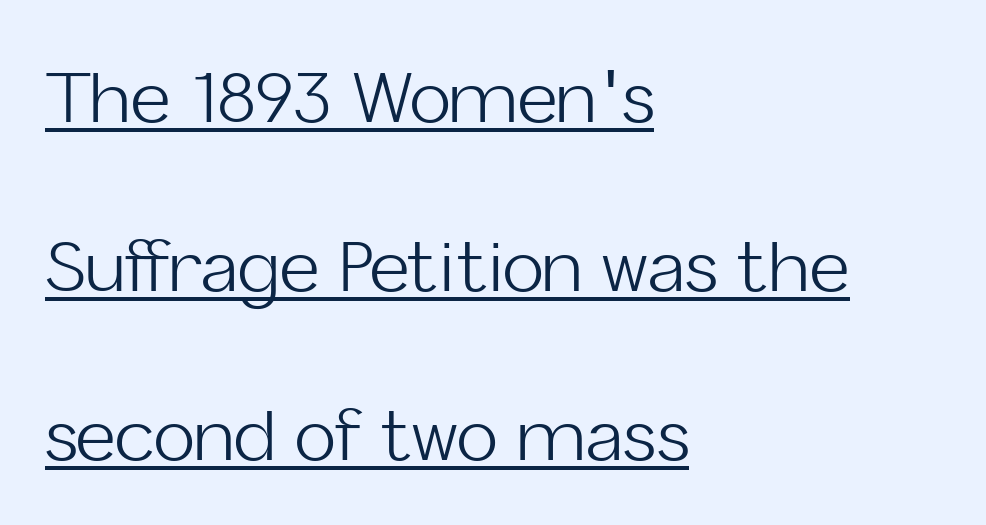
Q: Is the text bold? A: No.
Q: Is the text italic (slanted)? A: No, it is upright.
Q: Is the typeface a serif or a sans-serif typeface? A: Sans-serif.
Q: Is the text underlined? A: Yes.
Q: How is the paragraph aligned? A: Left-aligned.
Q: Is the spacing between letters normal or unusually wide? A: Normal.
Q: Is the spacing between lines tight, normal or loose? A: Loose.
Q: Width (condensed, normal, or wide)? A: Normal.
Q: Stroke contrast? A: Low.
Q: x-height? A: Medium.
Q: Monospaced? A: No.
